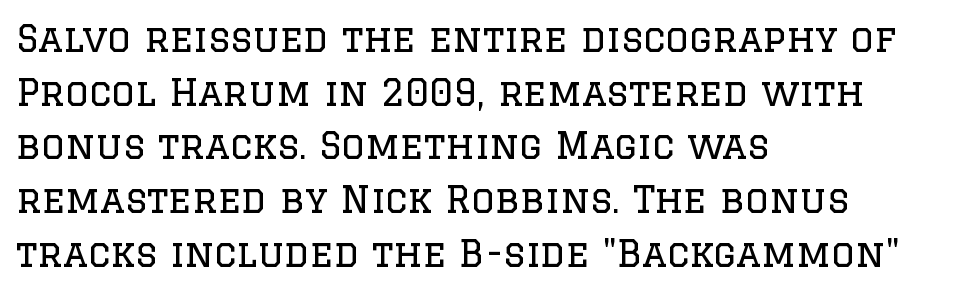
{"serif": "yes", "italic": "no", "bold": "no", "weight": "regular", "width": "normal", "stroke_contrast": "low", "x_height": "large", "monospaced": "no", "underline": "no", "align": "left", "line_spacing": "normal", "line_spacing_ratio": 1.45, "letter_spacing": "normal", "letter_spacing_em": 0.0, "glyph_px": 37}
